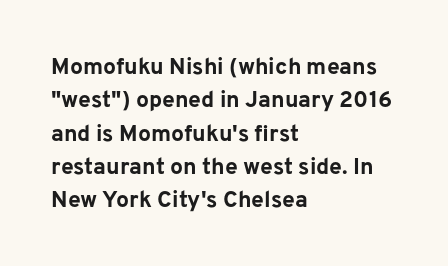
The image shows 23 px bold type, upright; set left-aligned, normal line spacing (1.45x), normal letter spacing, not underlined.
